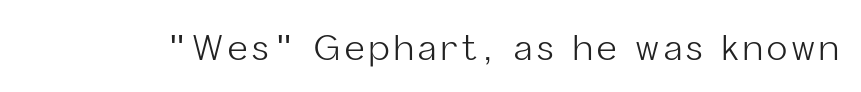
Q: Is the text bold? A: No.
Q: Is the text italic (slanted)? A: No, it is upright.
Q: Is the typeface a serif or a sans-serif typeface? A: Sans-serif.
Q: Is the text underlined? A: No.
Q: Width (condensed, normal, or wide)? A: Normal.
Q: Stroke contrast? A: Low.
Q: x-height? A: Medium.
Q: Monospaced? A: No.
